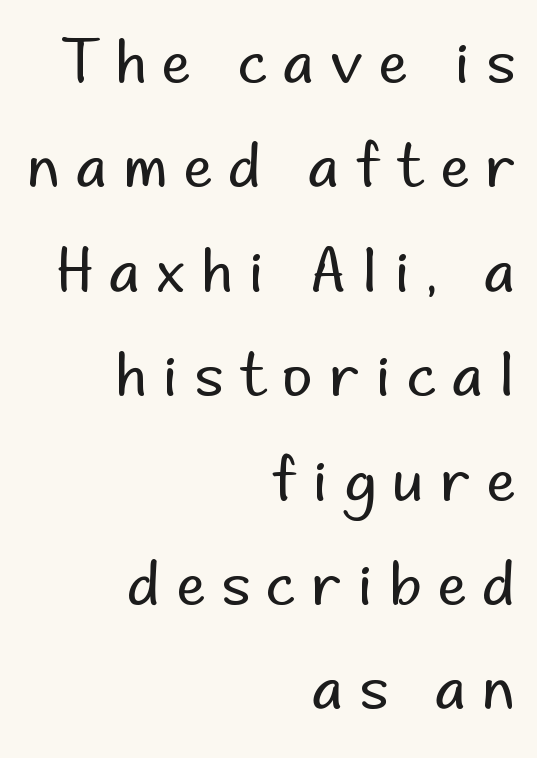
Q: Is the text bold? A: No.
Q: Is the text italic (slanted)? A: No, it is upright.
Q: Is the typeface a serif or a sans-serif typeface? A: Sans-serif.
Q: Is the text underlined? A: No.
Q: How is the paragraph aligned? A: Right-aligned.
Q: Is the spacing between letters normal or unusually wide? A: Unusually wide.
Q: Width (condensed, normal, or wide)? A: Normal.
Q: Stroke contrast? A: Low.
Q: x-height? A: Small.
Q: Monospaced? A: No.
